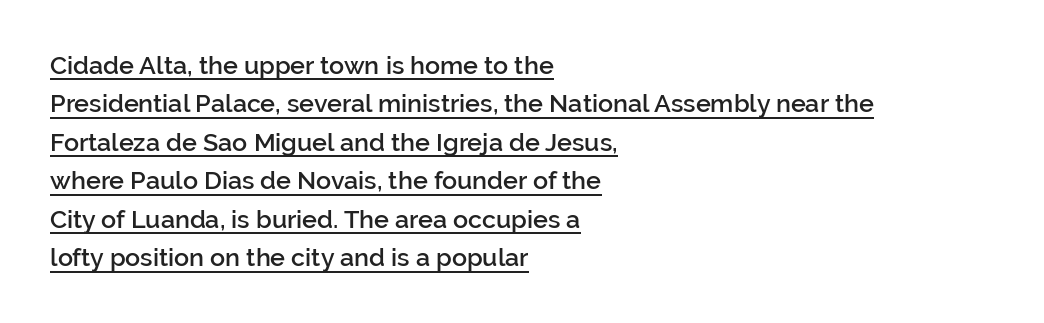
Q: Is the text bold? A: Semi-bold.
Q: Is the text italic (slanted)? A: No, it is upright.
Q: Is the text underlined? A: Yes.
Q: How is the paragraph aligned? A: Left-aligned.
Q: Is the spacing between letters normal or unusually wide? A: Normal.
Q: Is the spacing between lines tight, normal or loose? A: Normal.
